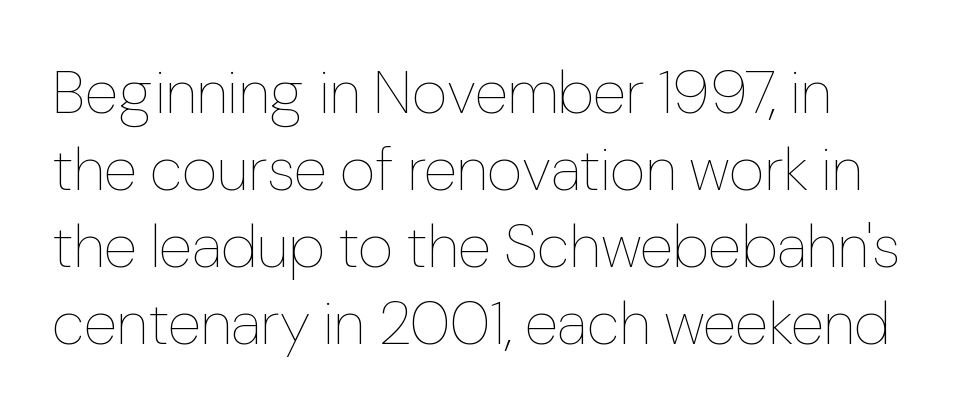
Q: Is the text bold? A: No.
Q: Is the text italic (slanted)? A: No, it is upright.
Q: Is the text underlined? A: No.
Q: How is the paragraph aligned? A: Left-aligned.
Q: Is the spacing between letters normal or unusually wide? A: Normal.
Q: Is the spacing between lines tight, normal or loose? A: Normal.
Q: Width (condensed, normal, or wide)? A: Normal.
Q: Stroke contrast? A: Low.
Q: x-height? A: Medium.
Q: Monospaced? A: No.
